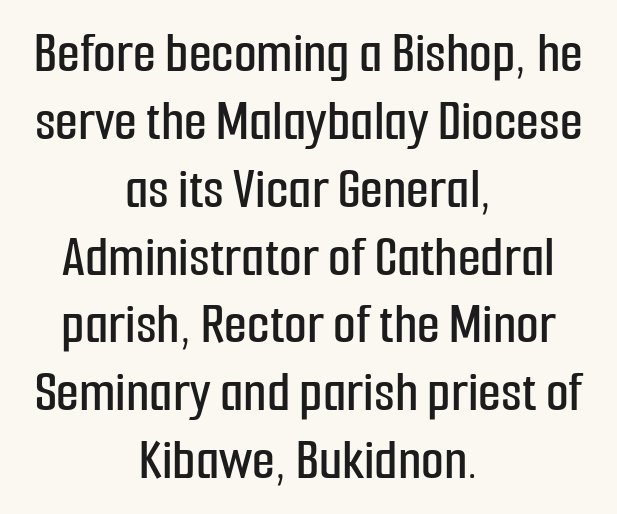
Students, observe: this is what under-led, compact text looks like. The typesetter chose a symmetrical, centered arrangement here. Check under the words: just untouched page. Each letter's strokes conclude bluntly, with no projecting serifs. The line texture is even and compact thanks to regular tracking.
